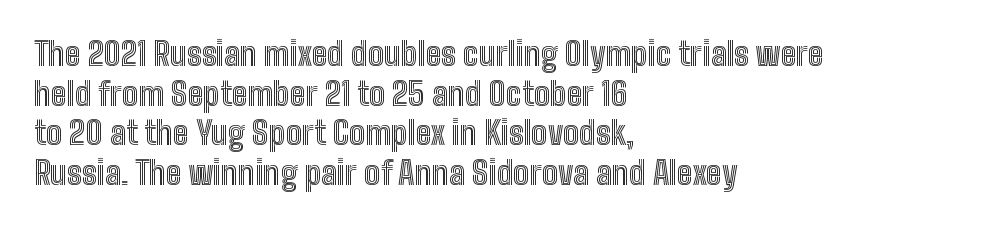
Q: Is the text italic (slanted)? A: No, it is upright.
Q: Is the text underlined? A: No.
Q: How is the paragraph aligned? A: Left-aligned.
Q: Is the spacing between letters normal or unusually wide? A: Normal.
Q: Width (condensed, normal, or wide)? A: Condensed.
Q: x-height? A: Medium.
Q: Monospaced? A: No.
